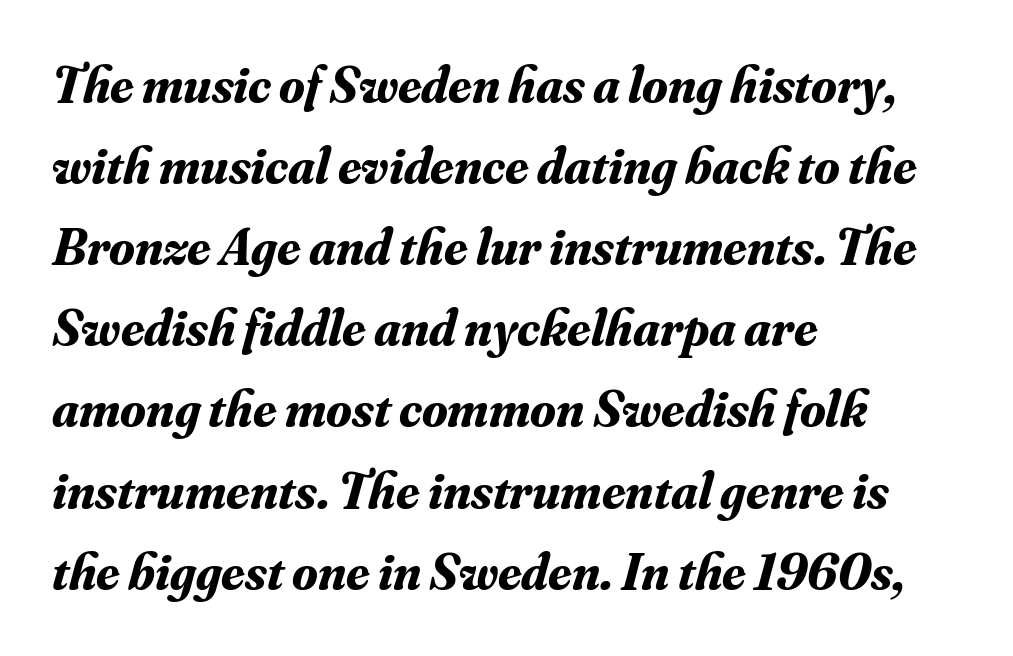
Q: Is the text bold? A: Yes.
Q: Is the text italic (slanted)? A: Yes, it leans right by about 16 degrees.
Q: Is the typeface a serif or a sans-serif typeface? A: Serif.
Q: Is the text underlined? A: No.
Q: How is the paragraph aligned? A: Left-aligned.
Q: Is the spacing between letters normal or unusually wide? A: Normal.
Q: Is the spacing between lines tight, normal or loose? A: Normal.
Q: Width (condensed, normal, or wide)? A: Normal.
Q: Stroke contrast? A: Medium.
Q: x-height? A: Small.
Q: Monospaced? A: No.
